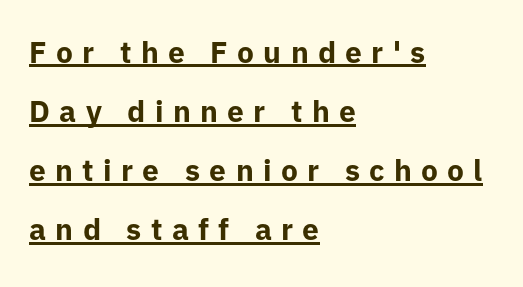
These lines stack with their left ends in a neat column. Rows of type keep a wide berth in the vertical direction. Somebody hit Ctrl+U on this one — the words are underlined. The typography opts for an upright posture over an oblique one.
